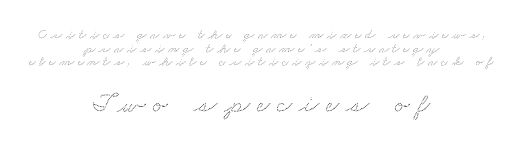
{"width": "wide", "stroke_contrast": "low", "x_height": "small", "monospaced": "no", "underline": "no", "align": "center", "line_spacing": "tight", "line_spacing_ratio": 0.97, "letter_spacing": "wide", "letter_spacing_em": 0.25, "larger_block": "second", "size_ratio": 2.07, "glyph_px": 29}
